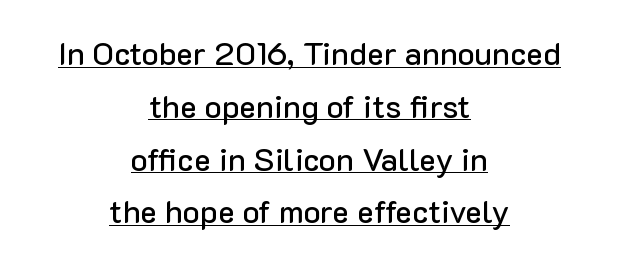
The image shows 32 px sans-serif type, upright; set centered, normal line spacing (1.65x), normal letter spacing, underlined; low stroke contrast and a medium x-height.
